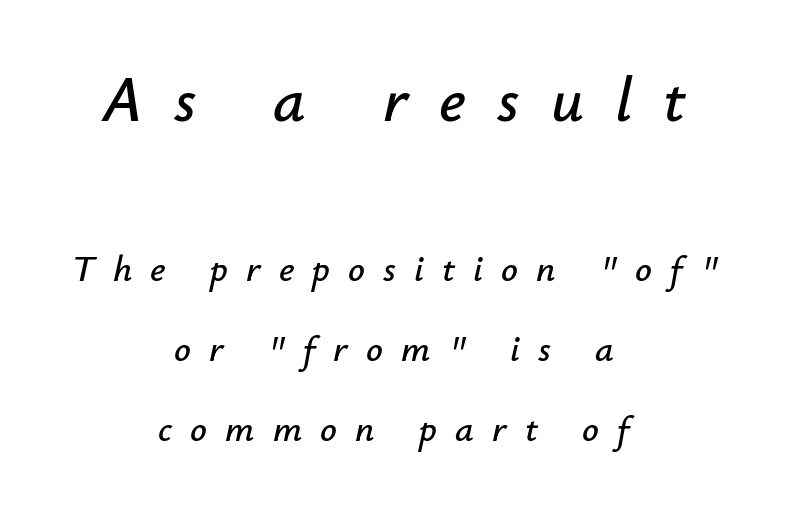
Q: Is the text italic (slanted)? A: Yes, it leans right by about 12 degrees.
Q: Is the text underlined? A: No.
Q: How is the paragraph aligned? A: Centered.
Q: Is the spacing between letters normal or unusually wide? A: Unusually wide.
Q: Is the spacing between lines tight, normal or loose? A: Loose.
Q: Which block of text is set in a larger size, the first (top) or the second (bottom)? A: The first (top) one.
Q: Width (condensed, normal, or wide)? A: Normal.
Q: Stroke contrast? A: Low.
Q: x-height? A: Small.
Q: Monospaced? A: No.
